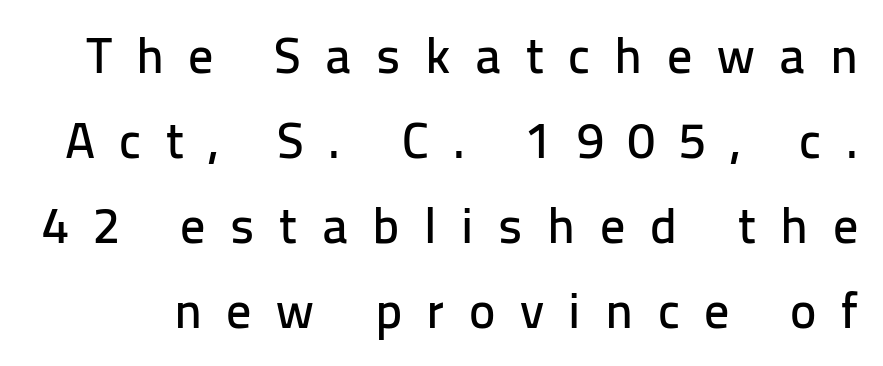
Check where the strokes stop: nothing finishes them off — pure sans. Look at the tracking — it's clearly loosened, letters drifting apart. Words float on clear page, feet unadorned. One glance says typical: line gaps are just what's usual. Do the letters lean? They stand straight.
